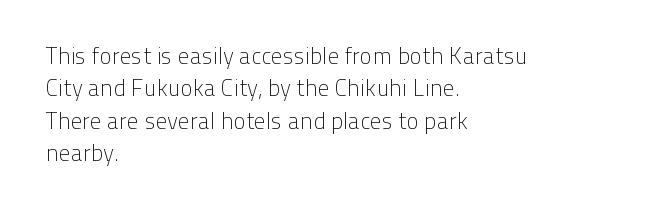
The image shows 23 px text type, upright; set left-aligned, normal line spacing (1.41x), normal letter spacing, not underlined.
